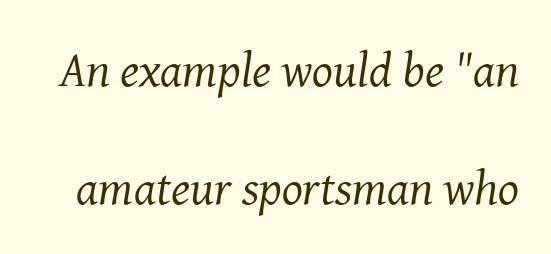
The typesetting does not lean heavy: it is not bold. Check the space under the baseline: it is left empty. Notice how the stems are inclined rather than vertical — that's the hallmark of italics. Letter spacing: default. The vertical gap from one line to the next is large.
